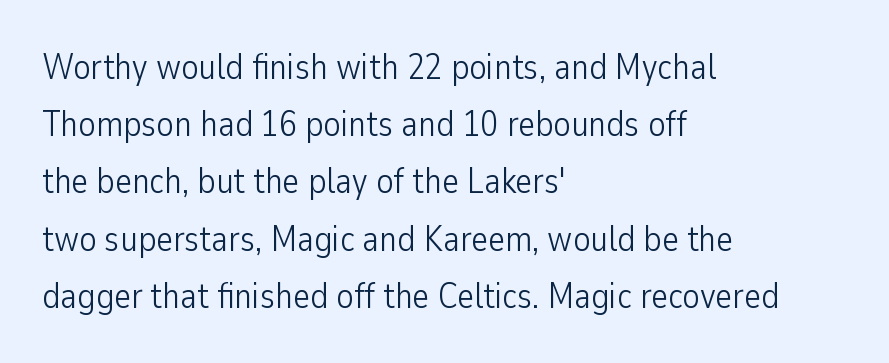
{"serif": "no", "italic": "no", "bold": "no", "weight": "light", "width": "condensed", "stroke_contrast": "low", "x_height": "medium", "monospaced": "no", "underline": "no", "align": "left", "line_spacing": "normal", "line_spacing_ratio": 1.59, "letter_spacing": "normal", "letter_spacing_em": 0.0, "glyph_px": 36}
